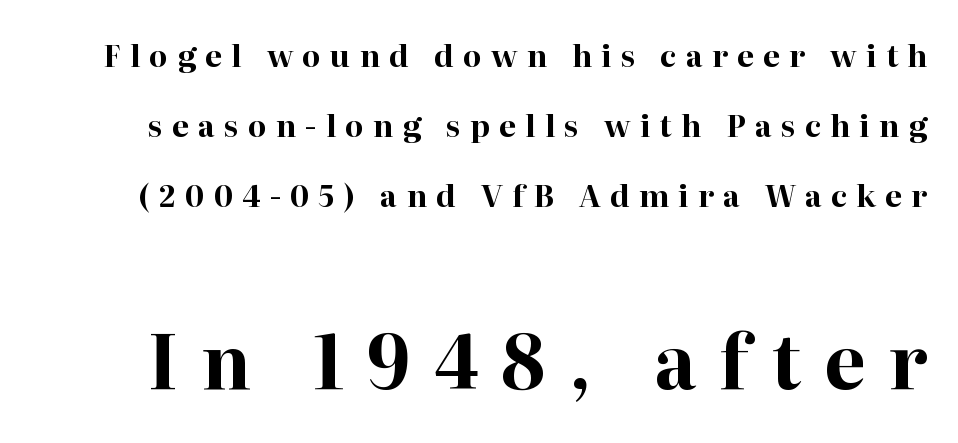
The image shows 74 px bold serif type, upright; set loose line spacing (2.34x), unusually wide letter spacing (+0.31 em), not underlined; the second (bottom) block is 2.47x larger; high stroke contrast and a medium x-height.
